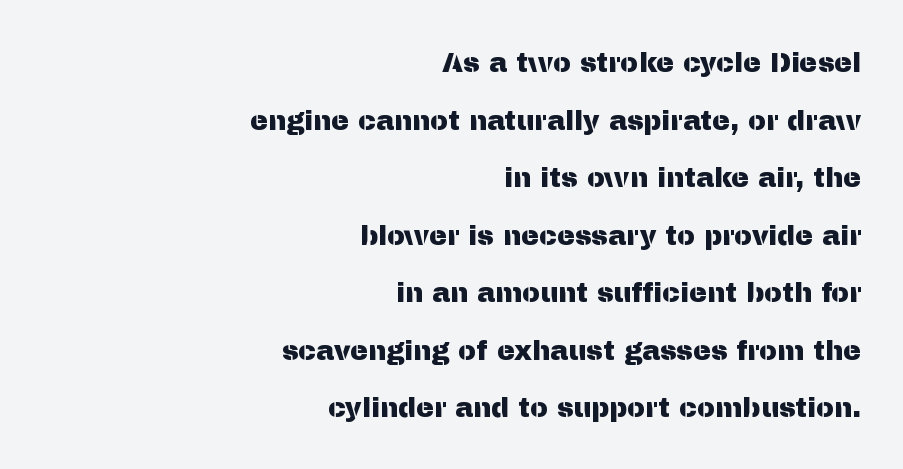
{"italic": "no", "underline": "no", "align": "right", "line_spacing": "loose", "line_spacing_ratio": 2.13, "letter_spacing": "normal", "letter_spacing_em": 0.0, "glyph_px": 27}
